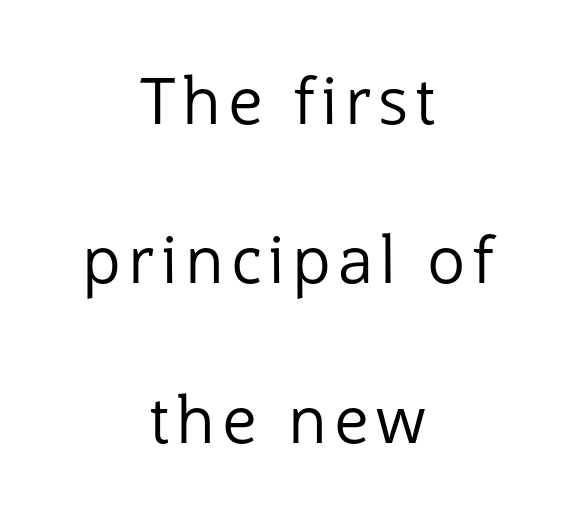
Q: Is the text bold? A: No.
Q: Is the text italic (slanted)? A: No, it is upright.
Q: Is the typeface a serif or a sans-serif typeface? A: Sans-serif.
Q: Is the text underlined? A: No.
Q: How is the paragraph aligned? A: Centered.
Q: Is the spacing between lines tight, normal or loose? A: Loose.
Q: Width (condensed, normal, or wide)? A: Normal.
Q: Stroke contrast? A: Low.
Q: x-height? A: Medium.
Q: Monospaced? A: No.
